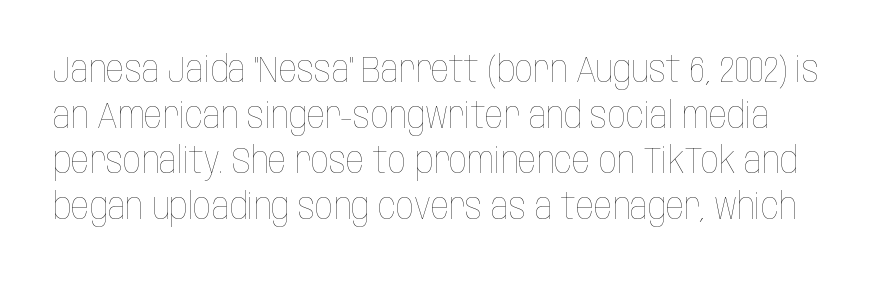
Q: Is the text bold? A: No.
Q: Is the text italic (slanted)? A: No, it is upright.
Q: Is the text underlined? A: No.
Q: Is the spacing between letters normal or unusually wide? A: Normal.
Q: Is the spacing between lines tight, normal or loose? A: Normal.
Q: Width (condensed, normal, or wide)? A: Condensed.
Q: Stroke contrast? A: Low.
Q: x-height? A: Large.
Q: Monospaced? A: No.
